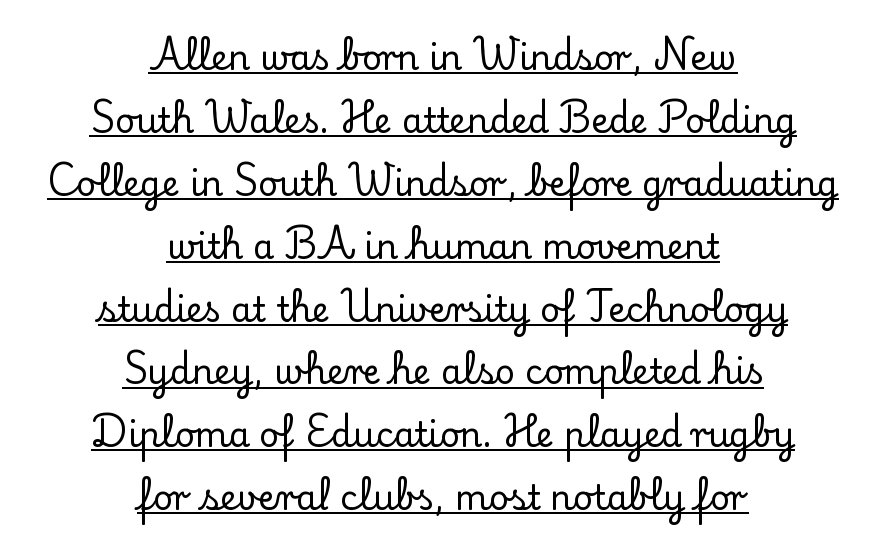
The image shows 34 px serif type, upright; set centered, line spacing 1.85x, normal letter spacing, underlined; low stroke contrast and a small x-height.
